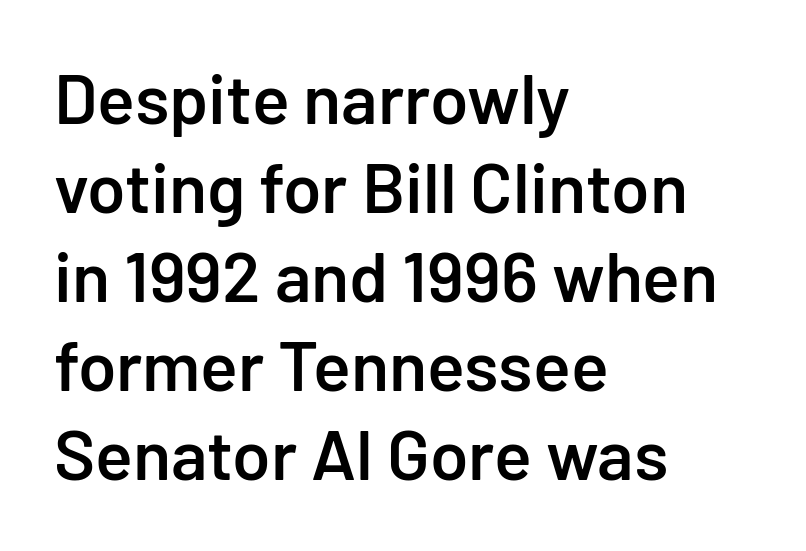
{"serif": "no", "italic": "no", "bold": "semi", "weight": "semibold", "width": "normal", "stroke_contrast": "low", "x_height": "medium", "monospaced": "no", "underline": "no", "align": "left", "line_spacing": "normal", "line_spacing_ratio": 1.27, "letter_spacing": "normal", "letter_spacing_em": 0.0, "glyph_px": 70}
